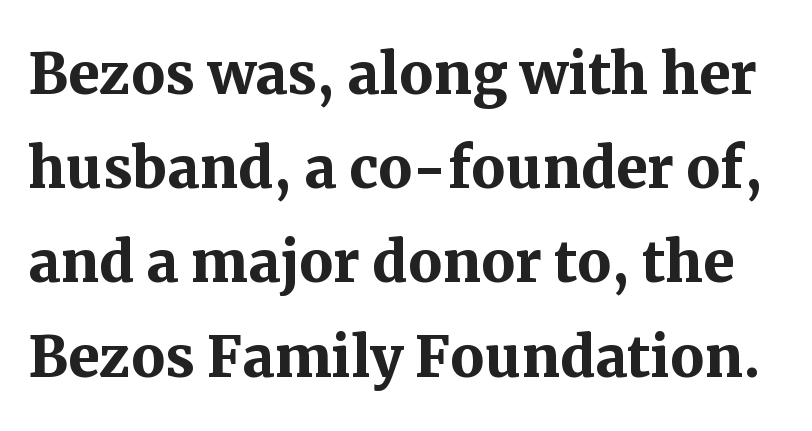
A typesetter would label this face a serif. Think of a printed novel: that variable character pitch is what you see here. Compared with typical body copy, the letter spacing here is the same. Designer's note — italics off, roman on. Rule under the text: the space is simply empty.
